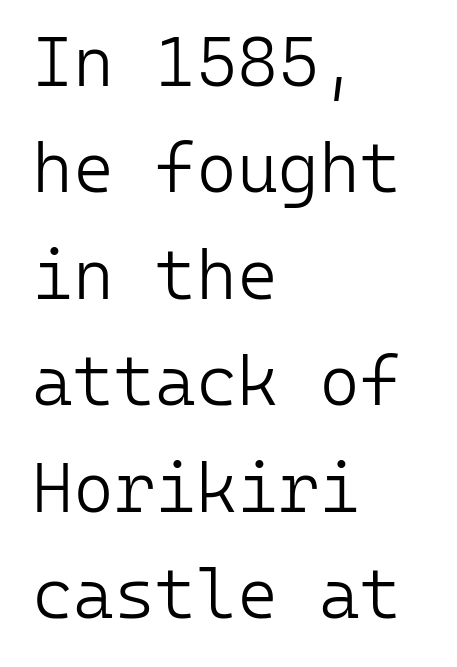
The image shows 70 px light sans-serif type, upright, monospaced; set left-aligned, normal line spacing (1.52x), normal letter spacing, not underlined; low stroke contrast and a medium x-height.
